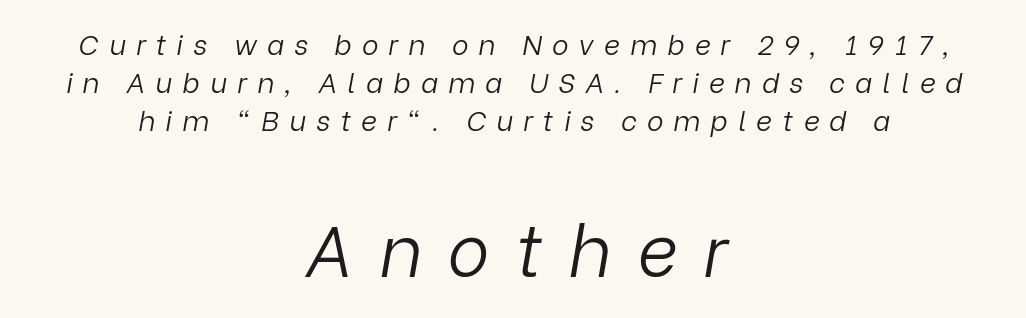
{"italic": "yes", "lean": "right", "slant_degrees": 9, "bold": "no", "weight": "light", "width": "normal", "stroke_contrast": "low", "x_height": "medium", "monospaced": "no", "underline": "no", "align": "center", "line_spacing": "normal", "line_spacing_ratio": 1.36, "letter_spacing": "wide", "letter_spacing_em": 0.36, "larger_block": "second", "size_ratio": 2.54, "glyph_px": 71}
